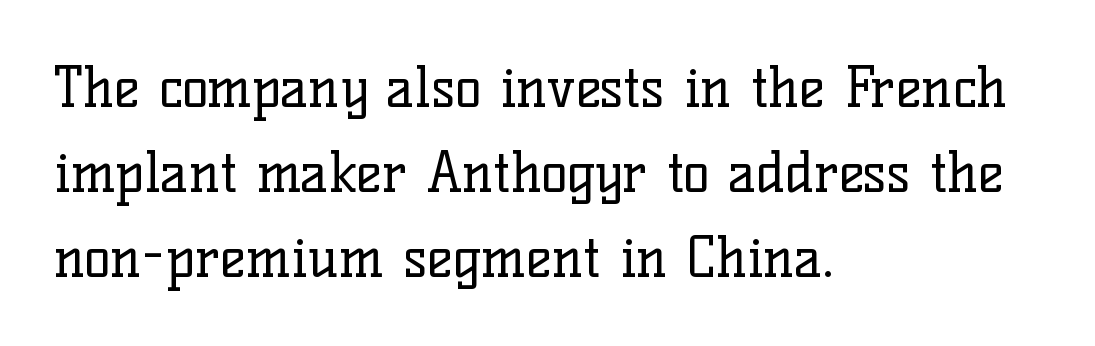
{"serif": "yes", "italic": "no", "bold": "no", "weight": "regular", "width": "normal", "stroke_contrast": "low", "x_height": "medium", "monospaced": "no", "underline": "no", "align": "left", "line_spacing": "normal", "line_spacing_ratio": 1.55, "letter_spacing": "normal", "letter_spacing_em": 0.0, "glyph_px": 55}
